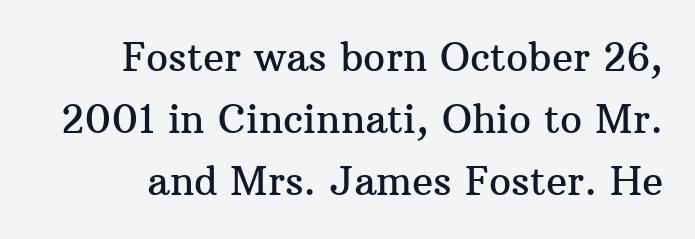
{"serif": "yes", "italic": "no", "width": "normal", "stroke_contrast": "medium", "x_height": "medium", "monospaced": "no", "underline": "no", "line_spacing": "normal", "line_spacing_ratio": 1.59, "letter_spacing": "normal", "letter_spacing_em": 0.0, "glyph_px": 39}
